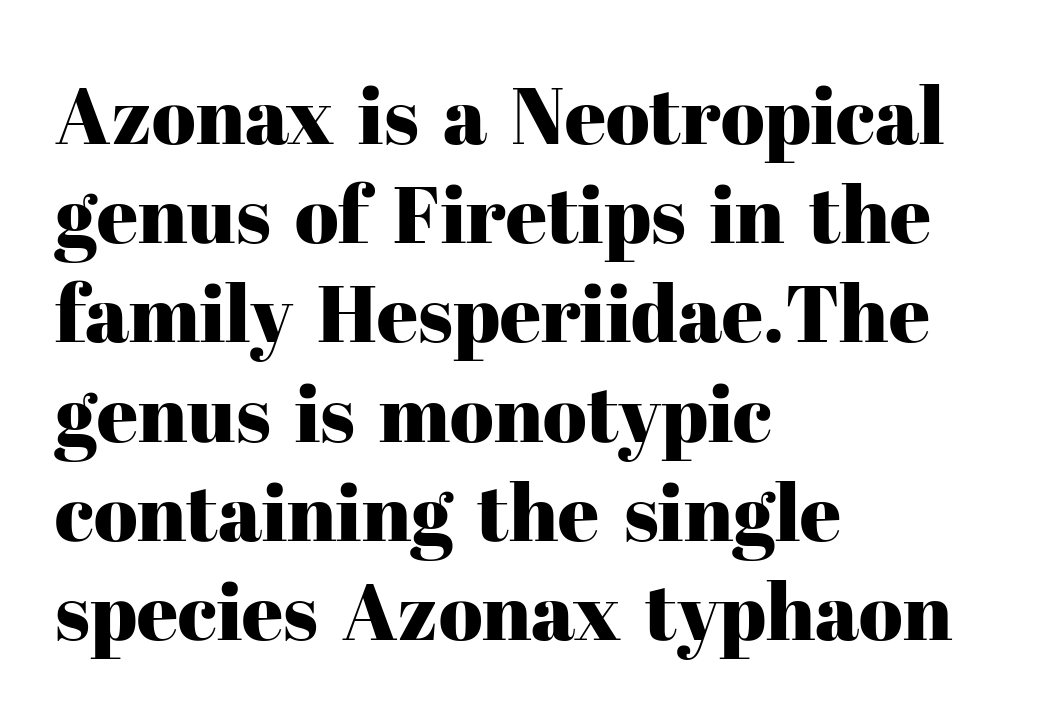
The image shows 80 px serif type, upright; set left-aligned, line spacing 1.24x, normal letter spacing, not underlined; high stroke contrast and a medium x-height.
